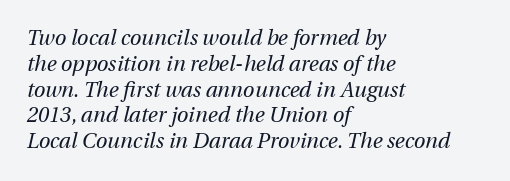
This sample uses an oblique cut, with every glyph tilted off the vertical. Think standard paragraph weight, or any step lighter than that. Honestly, there is no underline to notice here at all. The line texture is even and compact thanks to regular tracking.
